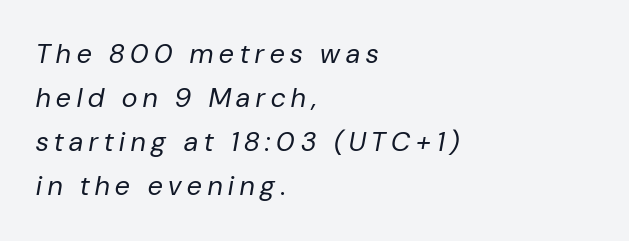
The image shows 27 px text type, italic (leaning right); set left-aligned, normal line spacing (1.63x), unusually wide letter spacing (+0.22 em), not underlined.
